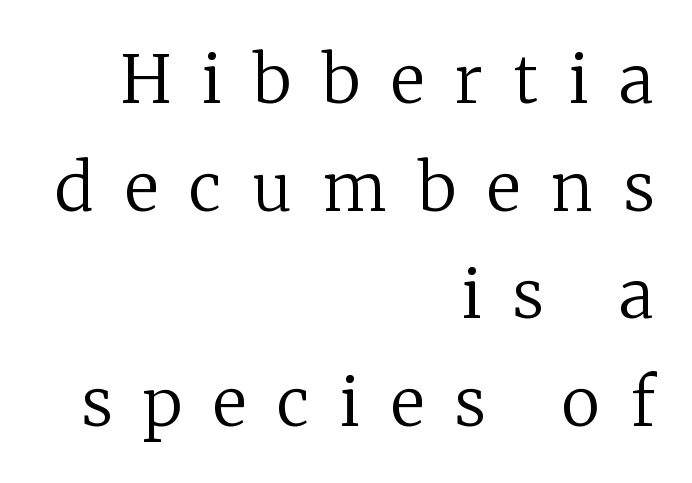
{"serif": "yes", "italic": "no", "bold": "no", "weight": "regular", "width": "normal", "stroke_contrast": "low", "x_height": "medium", "monospaced": "no", "underline": "no", "align": "right", "line_spacing": "normal", "line_spacing_ratio": 1.63, "letter_spacing": "wide", "letter_spacing_em": 0.47, "glyph_px": 66}
